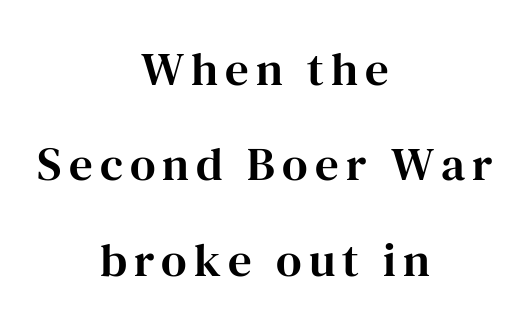
Lines of text with bare space underneath. Compared with a flush-left layout, this one balances lines on the center instead. The letters stand straight up with perfectly vertical stems. The space between consecutive lines is lavish. You could not count columns in this text — the font is proportionally spaced.
